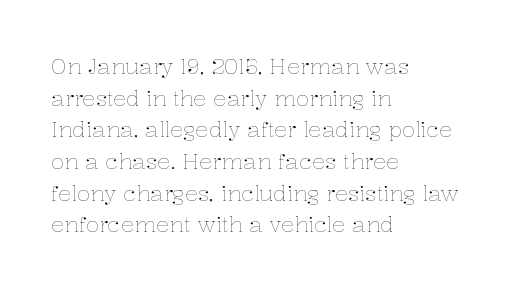
{"italic": "no", "bold": "no", "underline": "no", "align": "left", "line_spacing": "normal", "line_spacing_ratio": 1.44, "letter_spacing": "normal", "letter_spacing_em": 0.0, "glyph_px": 22}
